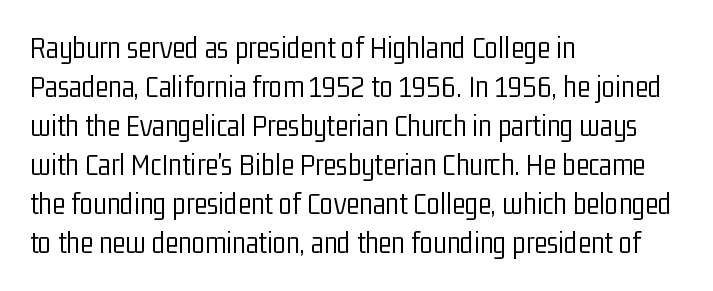
Q: Is the text bold? A: No.
Q: Is the text italic (slanted)? A: No, it is upright.
Q: Is the typeface a serif or a sans-serif typeface? A: Sans-serif.
Q: Is the text underlined? A: No.
Q: How is the paragraph aligned? A: Left-aligned.
Q: Is the spacing between letters normal or unusually wide? A: Normal.
Q: Is the spacing between lines tight, normal or loose? A: Normal.
Q: Width (condensed, normal, or wide)? A: Condensed.
Q: Stroke contrast? A: Low.
Q: x-height? A: Medium.
Q: Monospaced? A: No.
